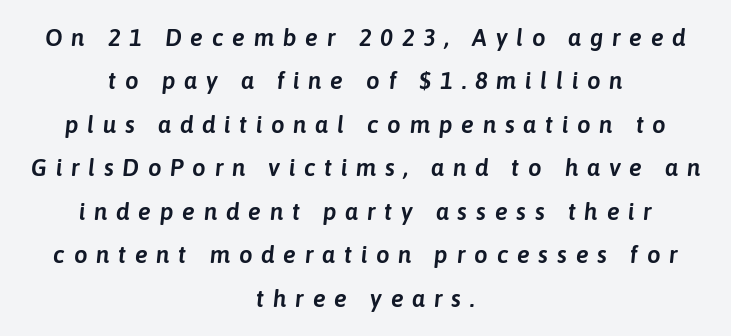
The image shows 24 px text type, italic (leaning right); set centered, line spacing 1.81x, unusually wide letter spacing (+0.36 em), not underlined.
